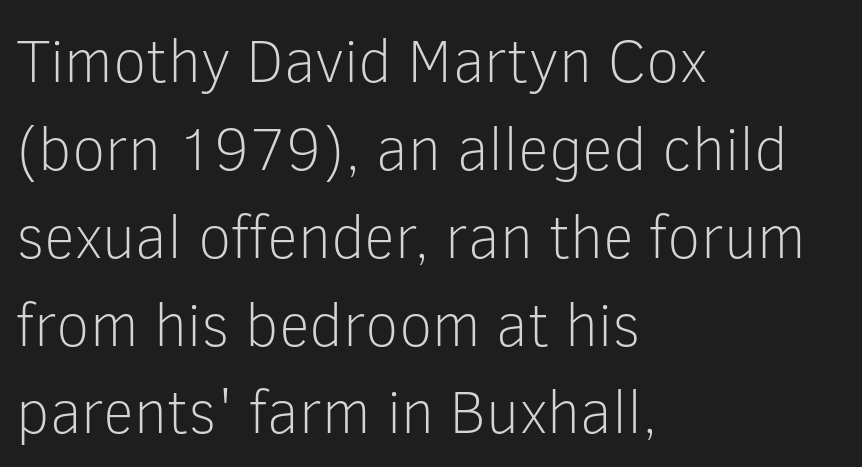
The image shows 61 px light sans-serif type, upright; set left-aligned, normal line spacing (1.44x), normal letter spacing, not underlined; low stroke contrast and a medium x-height.
